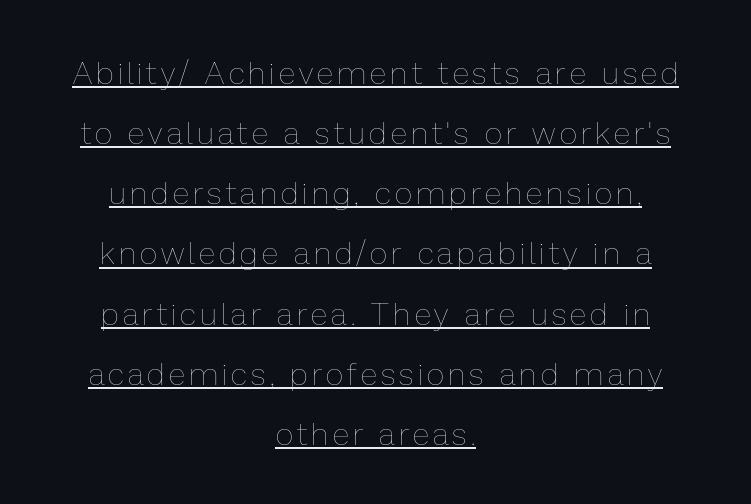
{"italic": "no", "bold": "no", "weight": "thin", "width": "normal", "stroke_contrast": "low", "x_height": "medium", "monospaced": "no", "underline": "yes", "align": "center", "line_spacing": "loose", "line_spacing_ratio": 1.94, "glyph_px": 31}
